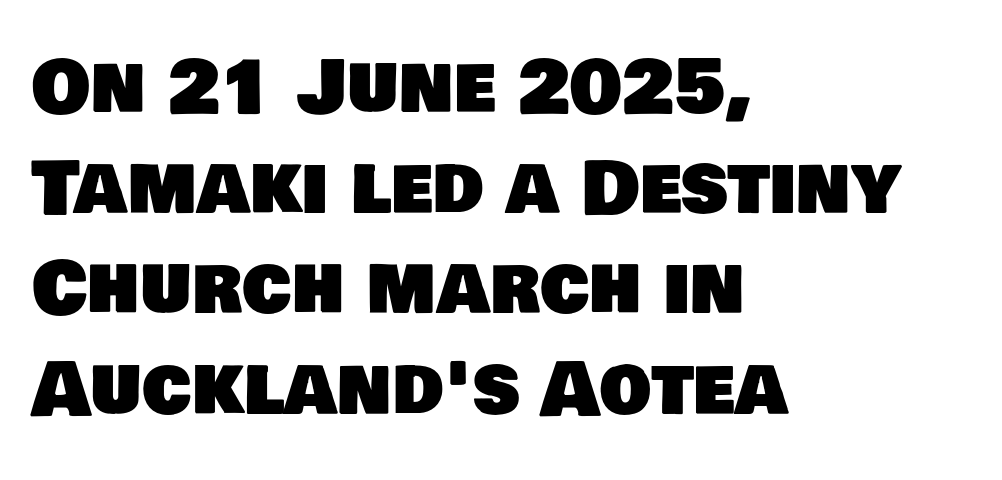
{"serif": "no", "width": "normal", "stroke_contrast": "low", "x_height": "large", "monospaced": "no", "underline": "no", "align": "left", "line_spacing": "normal", "line_spacing_ratio": 1.38, "letter_spacing": "normal", "letter_spacing_em": 0.0, "glyph_px": 73}
